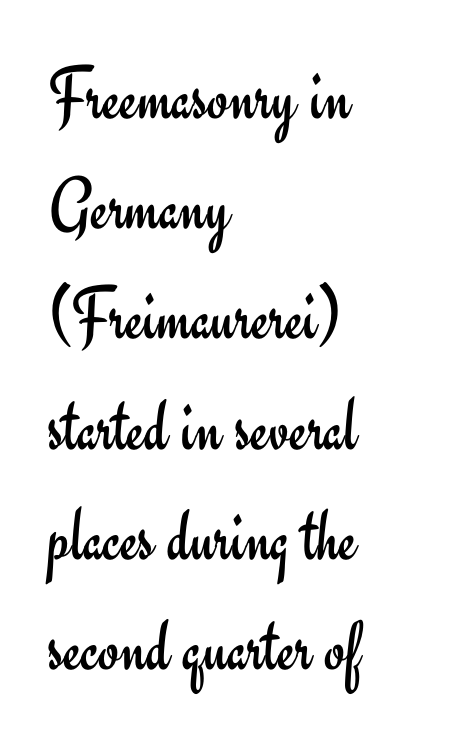
The image shows 76 px regular-weight sans-serif type; set left-aligned, normal line spacing (1.45x), normal letter spacing, not underlined; low stroke contrast and a small x-height.
